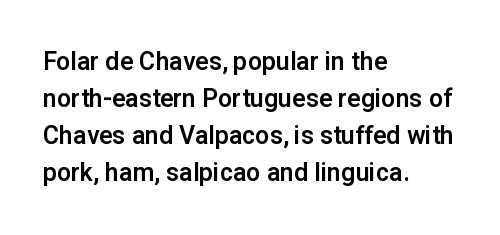
{"italic": "no", "underline": "no", "align": "left", "line_spacing": "normal", "line_spacing_ratio": 1.48, "letter_spacing": "normal", "letter_spacing_em": 0.0, "glyph_px": 25}
